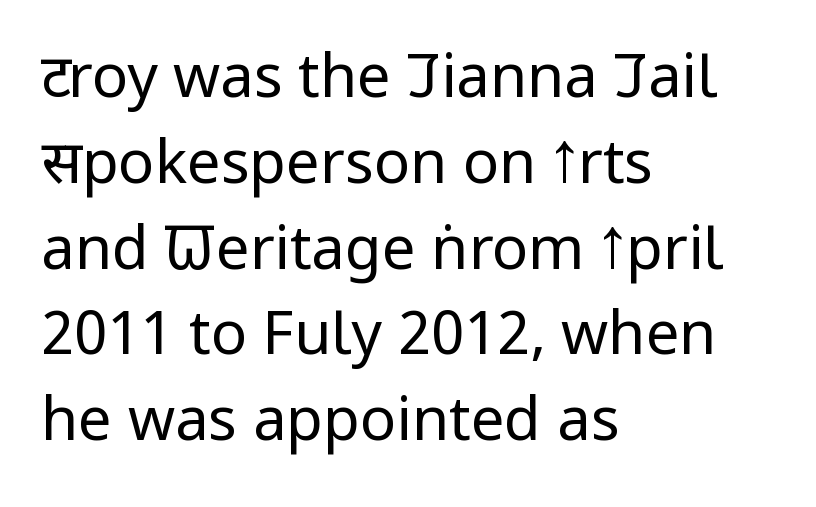
Q: Is the text bold? A: No.
Q: Is the text italic (slanted)? A: No, it is upright.
Q: Is the typeface a serif or a sans-serif typeface? A: Sans-serif.
Q: Is the text underlined? A: No.
Q: How is the paragraph aligned? A: Left-aligned.
Q: Is the spacing between letters normal or unusually wide? A: Normal.
Q: Is the spacing between lines tight, normal or loose? A: Normal.
Q: Width (condensed, normal, or wide)? A: Condensed.
Q: Stroke contrast? A: Low.
Q: x-height? A: Large.
Q: Monospaced? A: No.
